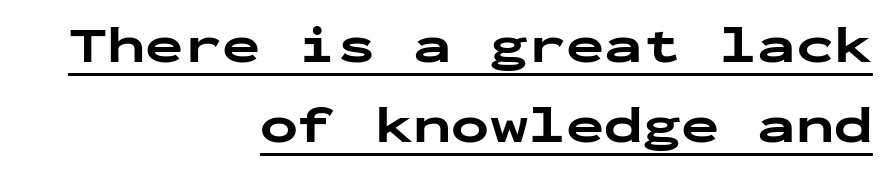
The image shows 51 px bold, wide sans-serif type, upright, monospaced; set right-aligned, normal line spacing (1.57x), normal letter spacing, underlined; low stroke contrast and a medium x-height.
